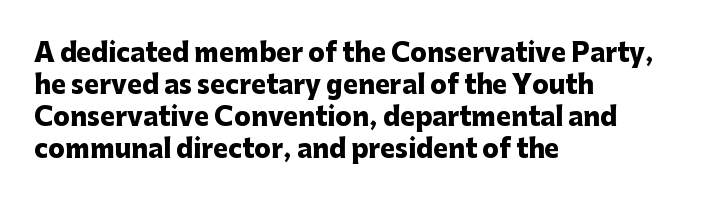
The image shows 25 px bold type, upright; set left-aligned, normal line spacing (1.28x), normal letter spacing, not underlined.
